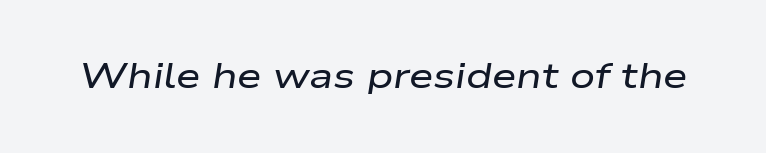
{"italic": "yes", "lean": "right", "slant_degrees": 9, "width": "wide", "stroke_contrast": "low", "x_height": "medium", "monospaced": "no", "underline": "no", "letter_spacing": "normal", "letter_spacing_em": 0.0, "glyph_px": 35}
